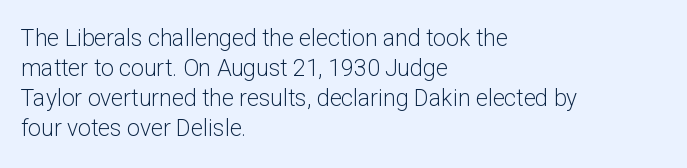
{"italic": "no", "bold": "no", "underline": "no", "align": "left", "line_spacing": "normal", "line_spacing_ratio": 1.31, "letter_spacing": "normal", "letter_spacing_em": 0.0, "glyph_px": 23}
